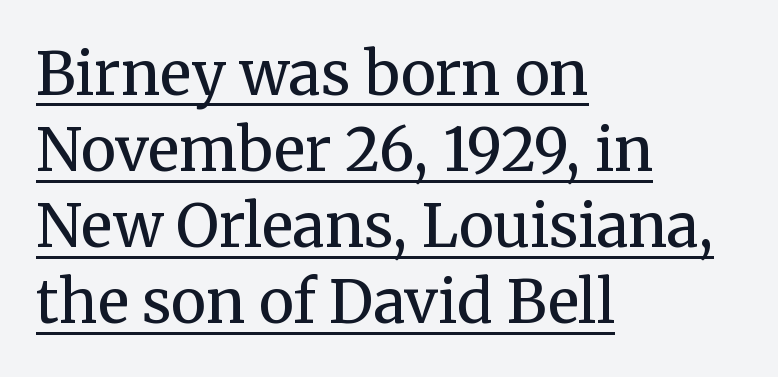
Observe the serifs anchoring each vertical stroke in this sample. Students, observe: this is what conventionally led text looks like. In CSS terms this would be text-align: left. If you drew a line through each stem, it would be perfectly vertical. Does a line run under the words? Yes, clearly.
